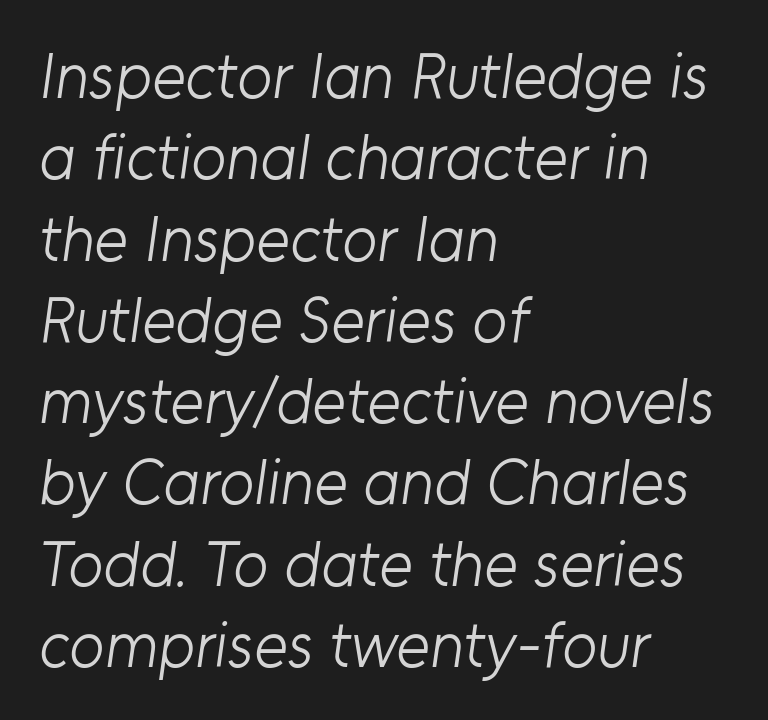
The image shows 64 px light sans-serif type; set left-aligned, normal line spacing (1.27x), normal letter spacing, not underlined; low stroke contrast and a medium x-height.
